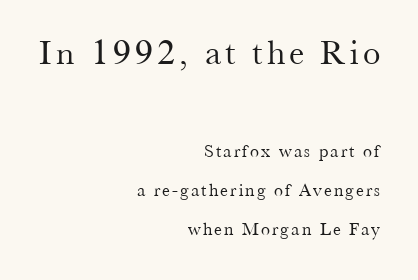
{"serif": "yes", "italic": "no", "bold": "no", "weight": "regular", "width": "normal", "stroke_contrast": "medium", "x_height": "small", "monospaced": "no", "underline": "no", "align": "right", "line_spacing": "loose", "line_spacing_ratio": 2.19, "larger_block": "first", "size_ratio": 1.94, "glyph_px": 35}
